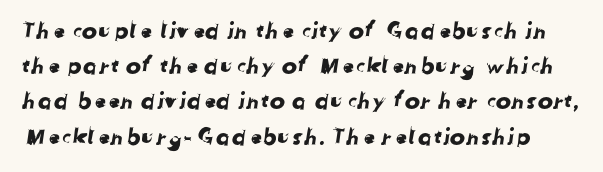
{"underline": "no", "line_spacing": "normal", "line_spacing_ratio": 1.53, "letter_spacing": "normal", "letter_spacing_em": 0.0, "glyph_px": 23}
